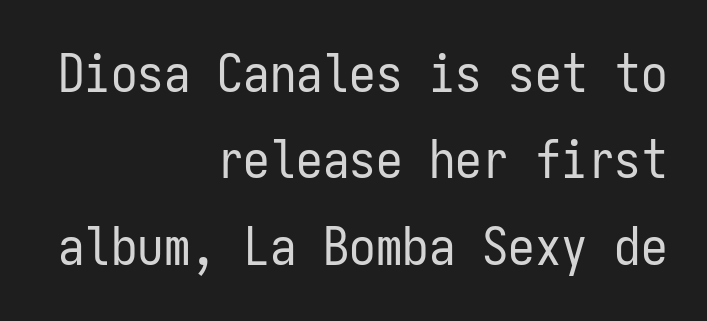
The image shows 53 px regular-weight, condensed sans-serif type, upright, monospaced; set right-aligned, normal line spacing (1.63x), normal letter spacing, not underlined; low stroke contrast and a medium x-height.
